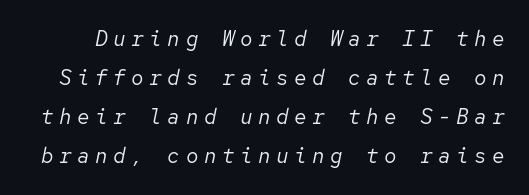
Q: Is the text bold? A: No.
Q: Is the text italic (slanted)? A: Yes, it leans right by about 12 degrees.
Q: Is the text underlined? A: No.
Q: Is the spacing between letters normal or unusually wide? A: Unusually wide.
